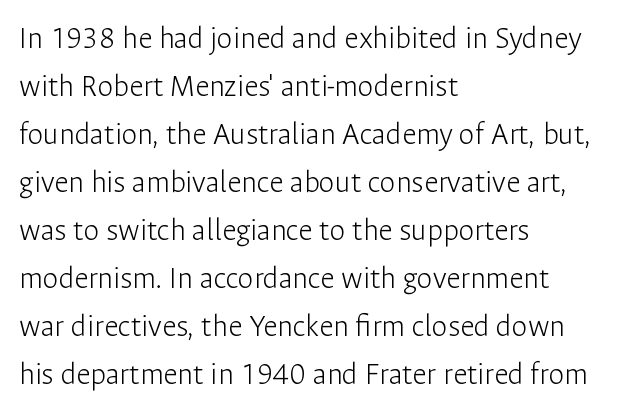
The image shows 32 px light sans-serif type, upright; set left-aligned, normal line spacing (1.5x), normal letter spacing, not underlined; low stroke contrast and a medium x-height.
